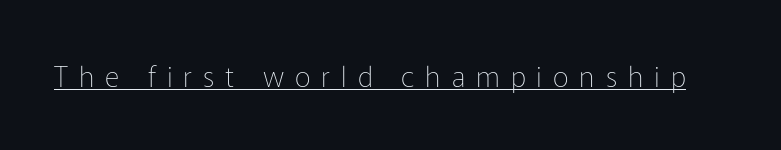
Q: Is the text bold? A: No.
Q: Is the text italic (slanted)? A: No, it is upright.
Q: Is the typeface a serif or a sans-serif typeface? A: Sans-serif.
Q: Is the text underlined? A: Yes.
Q: Is the spacing between letters normal or unusually wide? A: Unusually wide.
Q: Width (condensed, normal, or wide)? A: Normal.
Q: Stroke contrast? A: Low.
Q: x-height? A: Medium.
Q: Monospaced? A: No.
